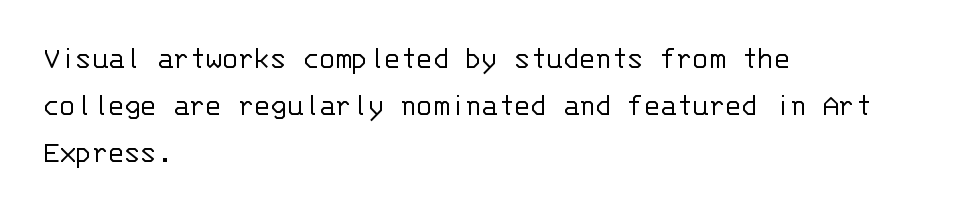
The space directly below the letters is spotless. The text was rendered using a sans face with plain stroke endings. Style check: upright. The type is set solid horizontally, with unmodified tracking. In terms of leading, this rendering sits right in the middle. Every row of glyphs begins at an identical x-position on the left.
